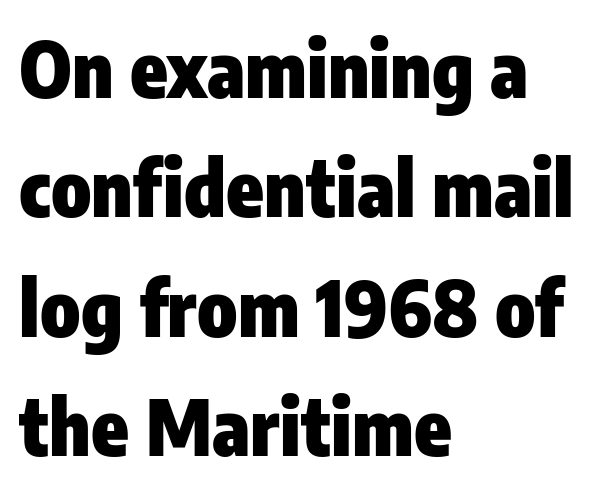
The typesetter chose a ragged-right arrangement here. A typesetter would call this leading conventional body-copy spacing. Letters rest on an invisible, unmarked baseline. Character widths vary here, with narrow letters taking less room than wide ones. This rendering employs a face without finishing strokes, i.e., a sans-serif. This is the regular roman posture of the typeface.
